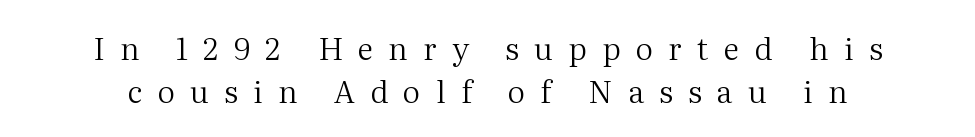
The image shows 31 px regular-weight serif type, upright; set normal line spacing (1.4x), unusually wide letter spacing (+0.49 em), not underlined; medium stroke contrast and a medium x-height.
